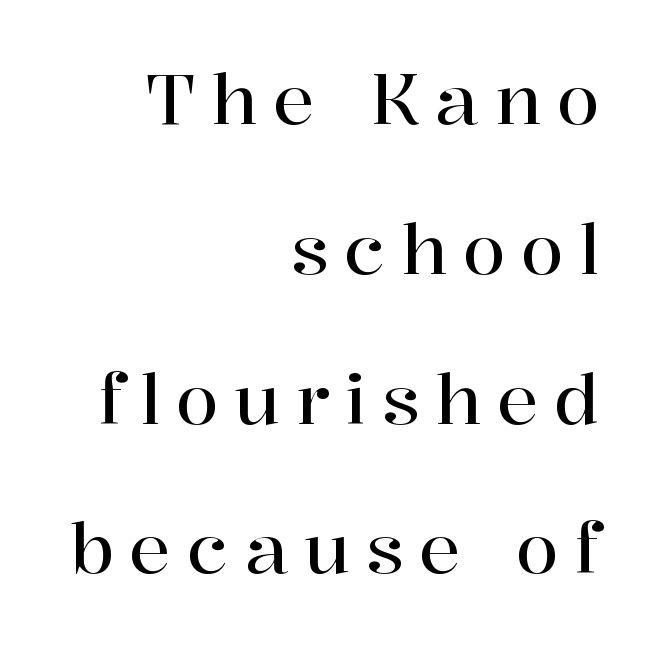
{"serif": "yes", "italic": "no", "width": "normal", "stroke_contrast": "high", "x_height": "medium", "monospaced": "no", "underline": "no", "align": "right", "line_spacing": "loose", "line_spacing_ratio": 2.14, "letter_spacing": "wide", "letter_spacing_em": 0.22, "glyph_px": 70}
